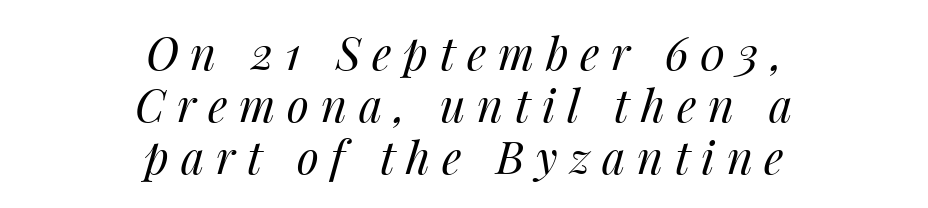
{"italic": "yes", "lean": "right", "slant_degrees": 14, "bold": "no", "weight": "regular", "width": "normal", "stroke_contrast": "medium", "x_height": "medium", "monospaced": "no", "underline": "no", "align": "center", "line_spacing_ratio": 1.16, "letter_spacing": "wide", "letter_spacing_em": 0.26, "glyph_px": 45}
